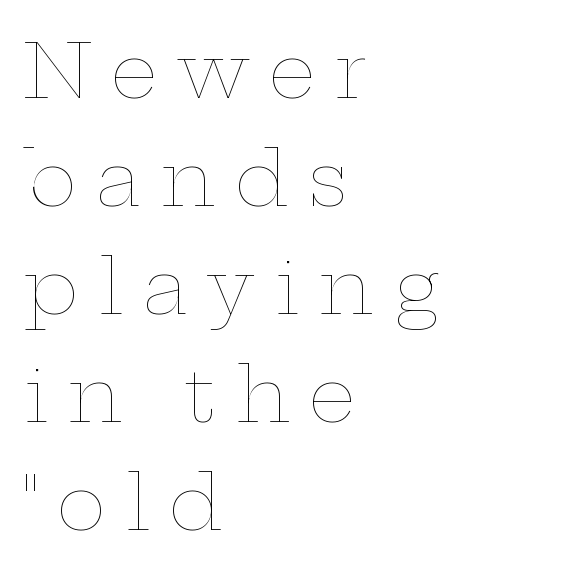
{"italic": "no", "bold": "no", "weight": "thin", "width": "wide", "stroke_contrast": "low", "x_height": "medium", "monospaced": "no", "underline": "no", "align": "left", "line_spacing": "normal", "line_spacing_ratio": 1.44, "letter_spacing": "wide", "letter_spacing_em": 0.25, "glyph_px": 75}
